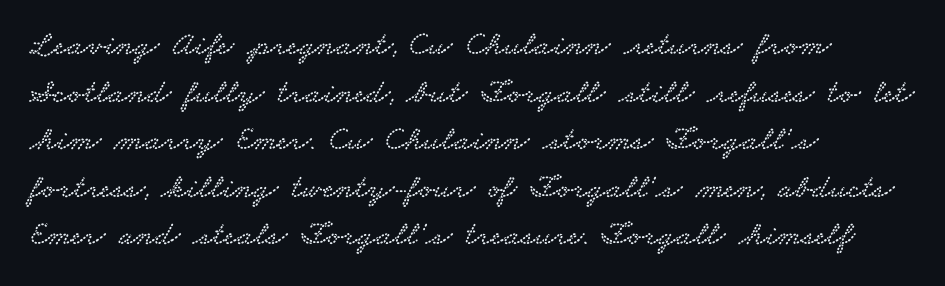
These lines are composed in type with serifs. The ragged edge is on the right, which tells us the setting is flush left. Here the designer chose a conventional face with non-uniform glyph widths. Clear beneath every line of the passage.
